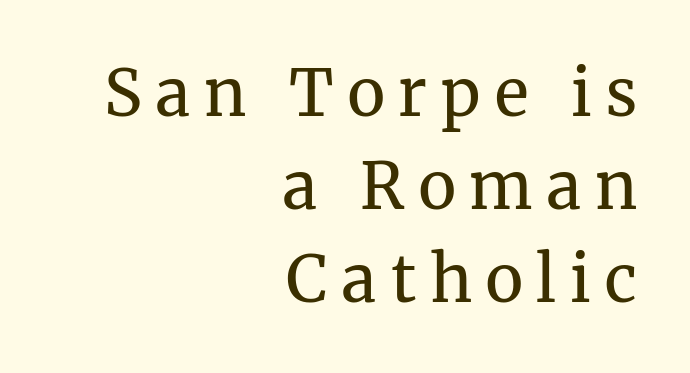
Casual observation: everything's shoved over to the right. Compared with a typical body face, this is equally light or lighter still. Short note: letters widely spaced. Horizontal bands of white between lines are of average thickness. Underlining? Definitely not there.
